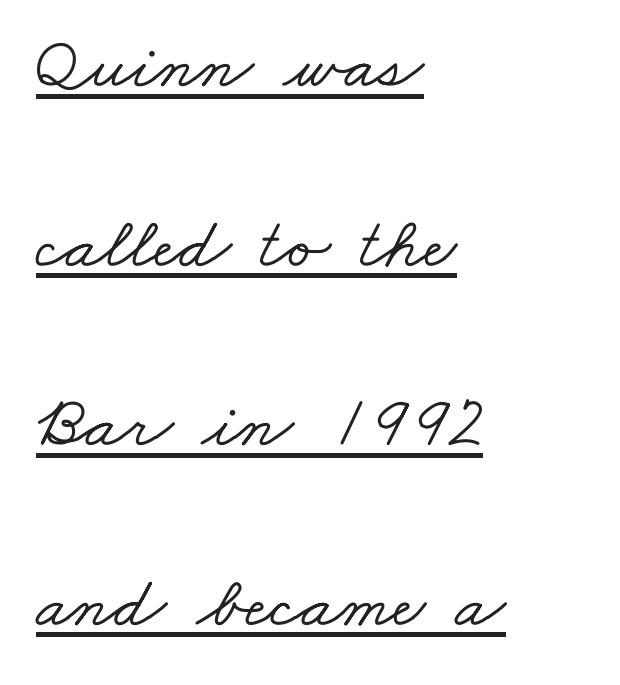
{"serif": "yes", "width": "wide", "stroke_contrast": "low", "x_height": "small", "monospaced": "no", "underline": "yes", "align": "left", "line_spacing": "loose", "line_spacing_ratio": 2.46, "letter_spacing": "normal", "letter_spacing_em": 0.0, "glyph_px": 73}
